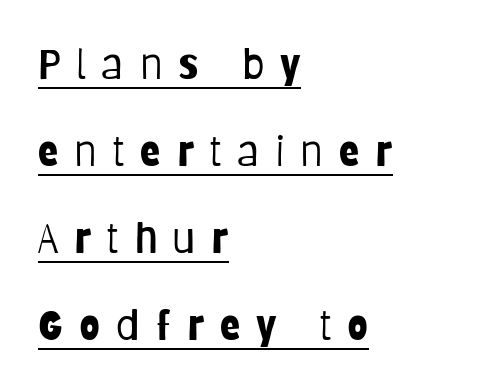
The image shows 42 px light, condensed sans-serif type, upright; set left-aligned, loose line spacing (2.07x), unusually wide letter spacing (+0.38 em), underlined; low stroke contrast and a large x-height.
